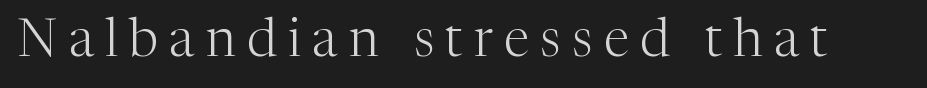
The image shows 53 px light serif type, upright; set unusually wide letter spacing (+0.21 em), not underlined; medium stroke contrast and a medium x-height.
